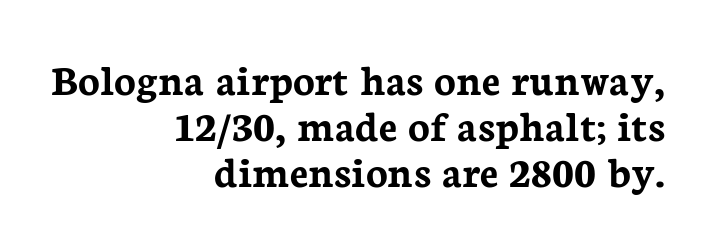
The image shows 45 px semibold serif type, upright; set right-aligned, tight line spacing (1.02x), normal letter spacing, not underlined; low stroke contrast and a medium x-height.
